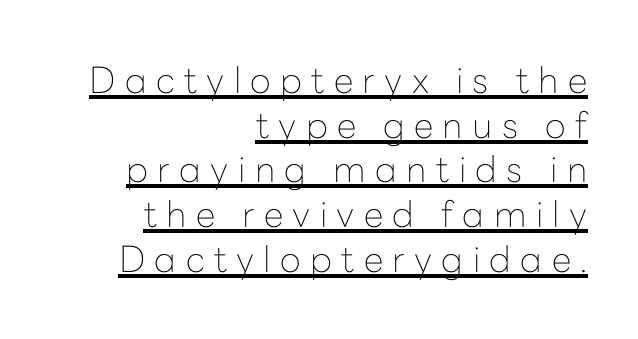
The image shows 36 px thin sans-serif type, upright; set right-aligned, line spacing 1.24x, unusually wide letter spacing (+0.26 em), underlined; low stroke contrast and a medium x-height.
